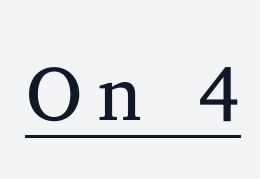
What stands out about the letter spacing? Its width — letters are far apart. Decoration check: the copy is underlined. Designer's note — italics off, roman on. Note the varied advance widths — an 'i' is clearly narrower than an 'm'. Is the stroke heavy? The answer is a plain regular-or-lighter. Regarding serifs, this sample has them.
